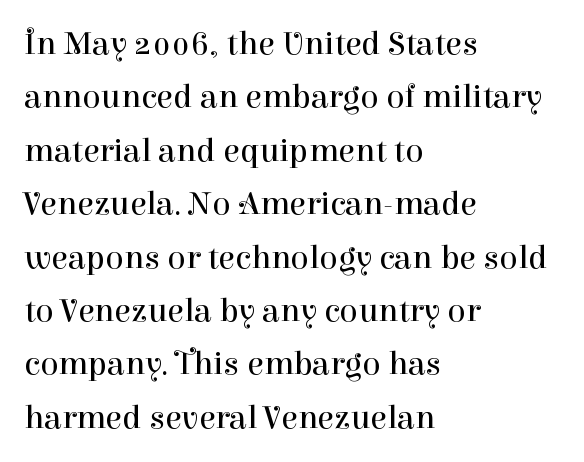
{"serif": "yes", "italic": "no", "bold": "no", "weight": "regular", "width": "normal", "stroke_contrast": "high", "x_height": "medium", "monospaced": "no", "underline": "no", "align": "left", "line_spacing": "normal", "line_spacing_ratio": 1.57, "letter_spacing": "normal", "letter_spacing_em": 0.0, "glyph_px": 34}
